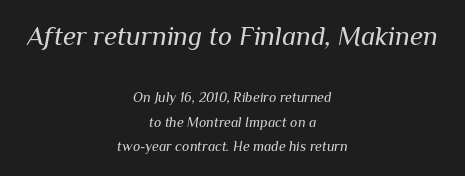
Has an underline been added? It has not. Vertical stems look standard width or narrower in stroke. The rag falls on both sides of this text block equally. This is oblique type, the kind used for emphasis or titles.
